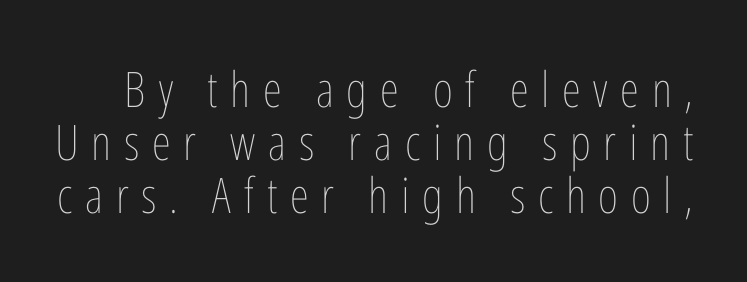
The image shows 49 px thin, condensed type, upright; set tight line spacing (1.08x), unusually wide letter spacing (+0.26 em), not underlined; low stroke contrast and a medium x-height.
